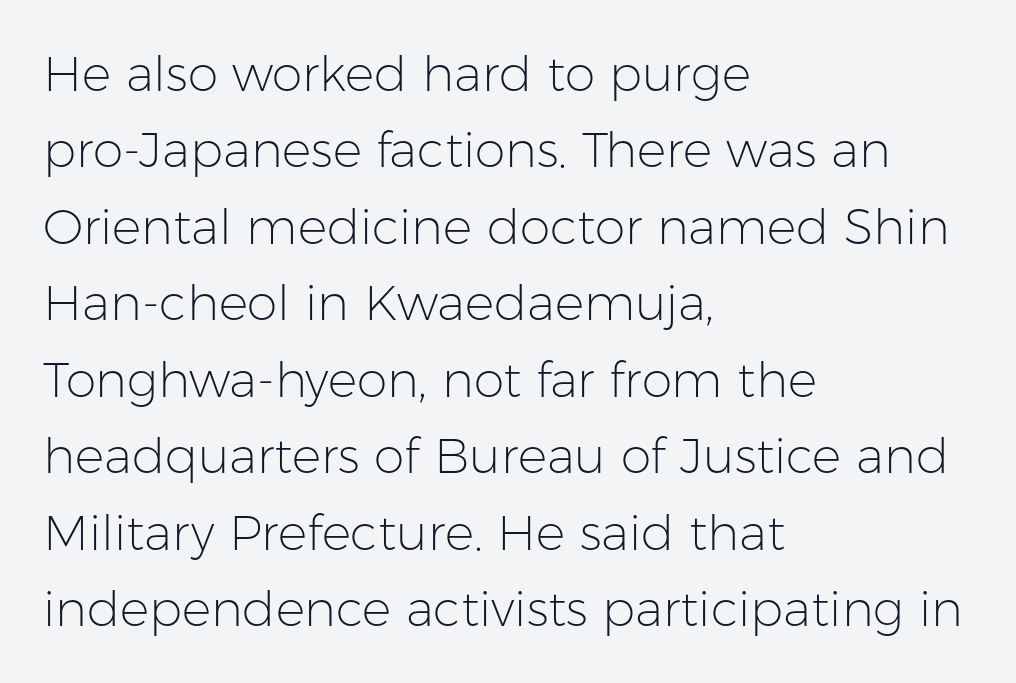
Left-aligned paragraph, ragged on the right. Check where the strokes stop: nothing finishes them off — pure sans. The face used here is proportionally spaced, like ordinary book or web type. Unmarked baselines from the first word to the last. The weight would be labelled regular, book, light, or lighter still. Italic: no, the glyphs are upright roman.
